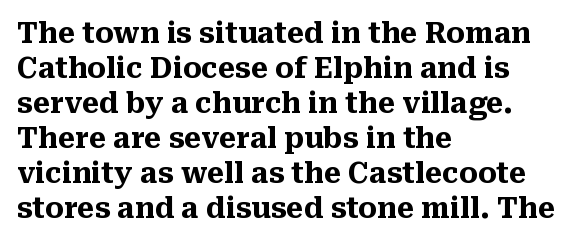
The image shows 28 px heavy serif type, upright; set left-aligned, normal line spacing (1.25x), normal letter spacing, not underlined; medium stroke contrast and a medium x-height.
